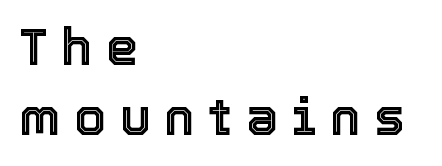
The image shows 51 px text type, upright; set left-aligned, normal line spacing (1.38x), unusually wide letter spacing (+0.27 em), not underlined; a medium x-height.
